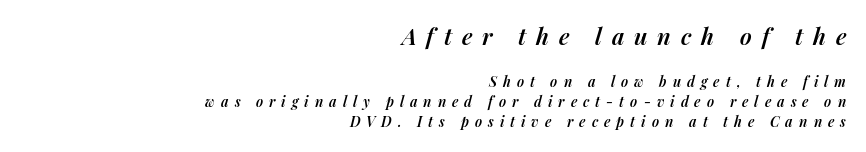
Q: Is the text bold? A: Semi-bold.
Q: Is the text italic (slanted)? A: Yes, it leans right by about 14 degrees.
Q: Is the text underlined? A: No.
Q: How is the paragraph aligned? A: Right-aligned.
Q: Is the spacing between letters normal or unusually wide? A: Unusually wide.
Q: Is the spacing between lines tight, normal or loose? A: Normal.
Q: Which block of text is set in a larger size, the first (top) or the second (bottom)? A: The first (top) one.
